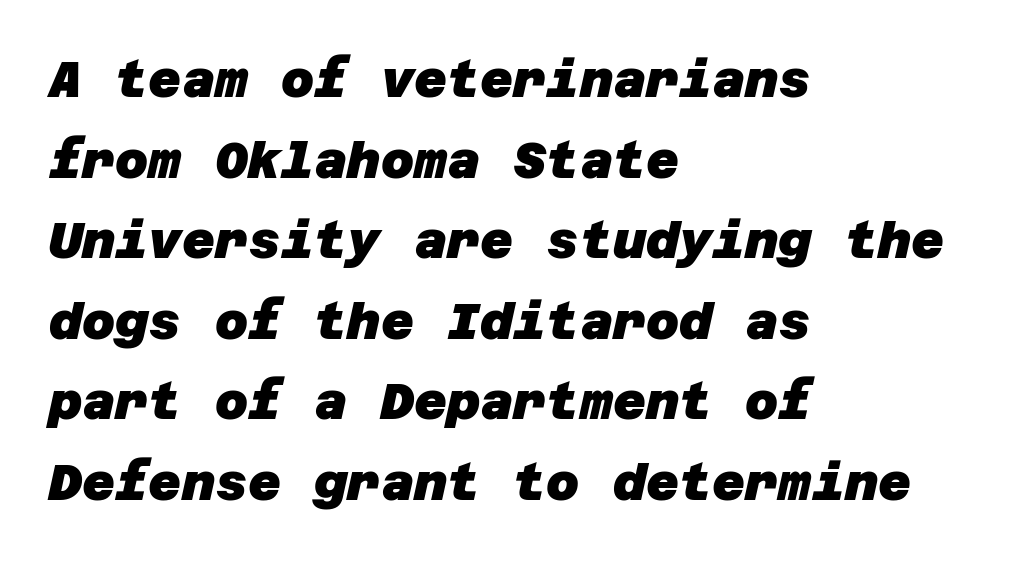
Regarding serifs, this sample does without them. Default kerning and tracking; the words read as compact shapes. The paragraph has a hard left edge and a soft right edge. This block has exactly the height ordinary leading produces.
